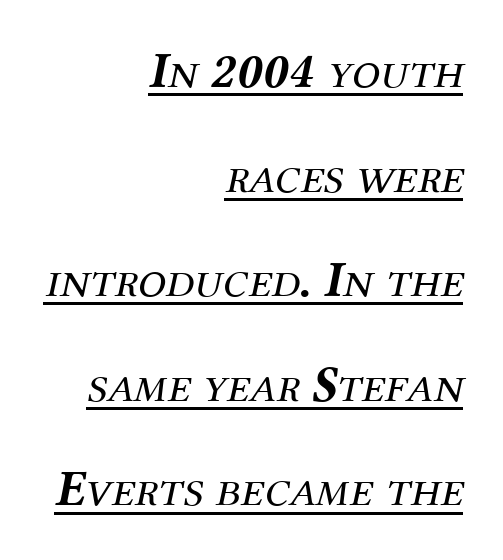
{"serif": "yes", "italic": "yes", "lean": "right", "slant_degrees": 12, "bold": "no", "weight": "regular", "width": "normal", "stroke_contrast": "medium", "x_height": "medium", "monospaced": "no", "underline": "yes", "align": "right", "line_spacing": "loose", "line_spacing_ratio": 2.05, "letter_spacing": "normal", "letter_spacing_em": 0.0, "glyph_px": 51}
